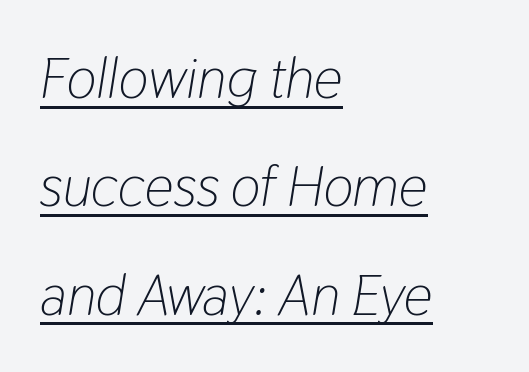
If you drew a line through each stem, it would be angled. The setting favours the left margin, as ordinary paragraphs usually do. Whoever set this chose breathing room over compactness in the vertical rhythm. A continuous stroke trails under the words, as in a hyperlink.
